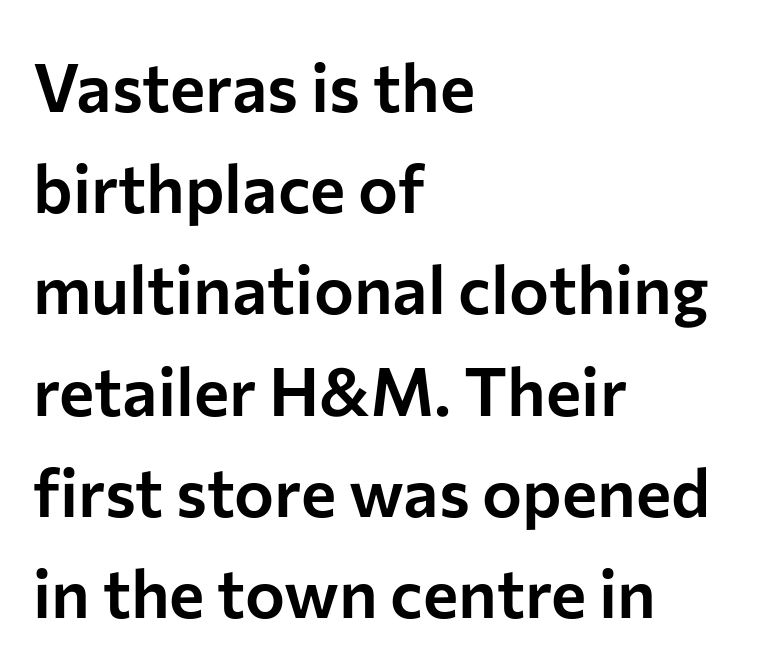
{"serif": "no", "italic": "no", "width": "normal", "stroke_contrast": "low", "x_height": "medium", "monospaced": "no", "underline": "no", "align": "left", "line_spacing": "normal", "line_spacing_ratio": 1.51, "letter_spacing": "normal", "letter_spacing_em": 0.0, "glyph_px": 67}
